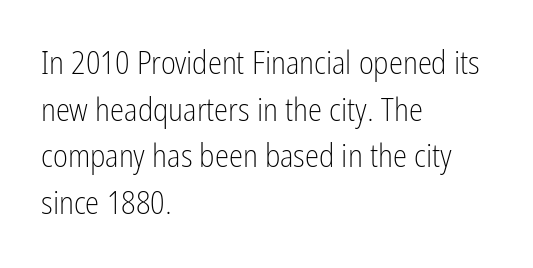
The image shows 32 px light, condensed sans-serif type, upright; set left-aligned, normal line spacing (1.46x), normal letter spacing, not underlined; low stroke contrast and a medium x-height.
